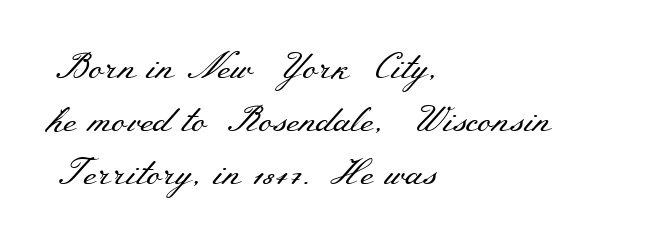
Q: Is the text bold? A: No.
Q: Is the text italic (slanted)? A: Yes.
Q: Is the typeface a serif or a sans-serif typeface? A: Serif.
Q: Is the text underlined? A: No.
Q: How is the paragraph aligned? A: Left-aligned.
Q: Is the spacing between letters normal or unusually wide? A: Normal.
Q: Is the spacing between lines tight, normal or loose? A: Normal.
Q: Width (condensed, normal, or wide)? A: Wide.
Q: Stroke contrast? A: Medium.
Q: x-height? A: Small.
Q: Monospaced? A: No.
